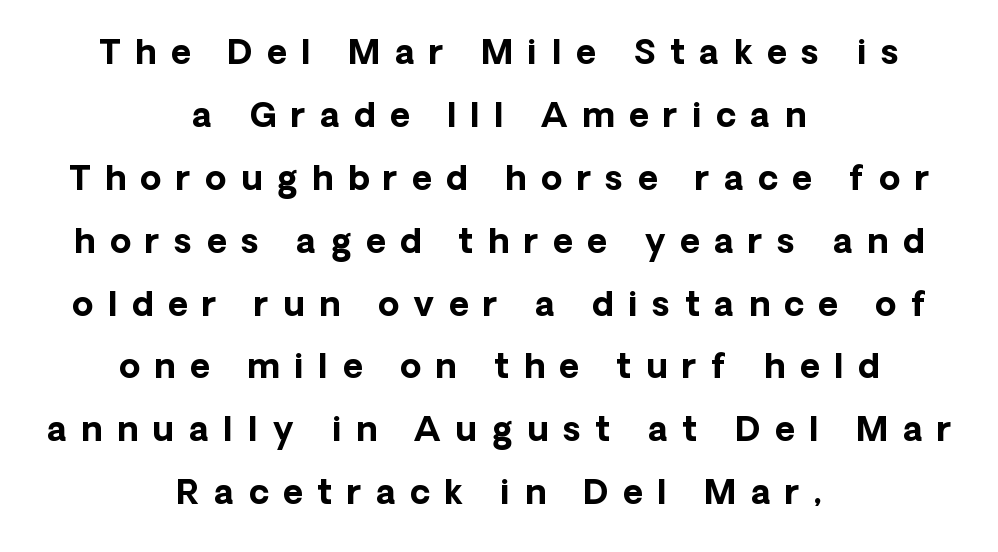
The image shows 34 px bold sans-serif type, upright; set centered, line spacing 1.85x, unusually wide letter spacing (+0.43 em), not underlined; low stroke contrast and a medium x-height.
